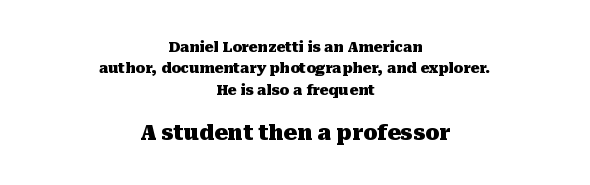
Anything drawn beneath the words? Only blank space. Rendered with straight, roman letterforms. Inter-character spacing is left at the font's built-in metrics. Students, this is bold: see how much ink each stroke carries.
